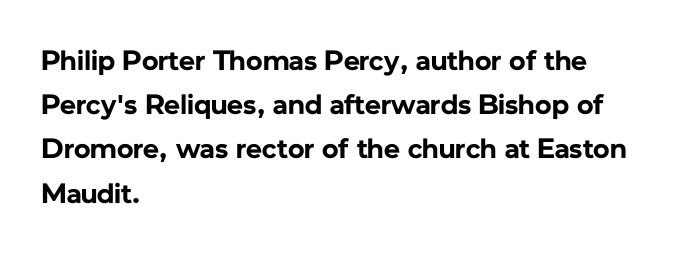
The font is running at its bold setting. Posture: upright roman. The vertical gap from one line to the next is medium. Observe the absence of serifs on each vertical stroke in this sample. These lines are rendered in a variable-pitch font.
